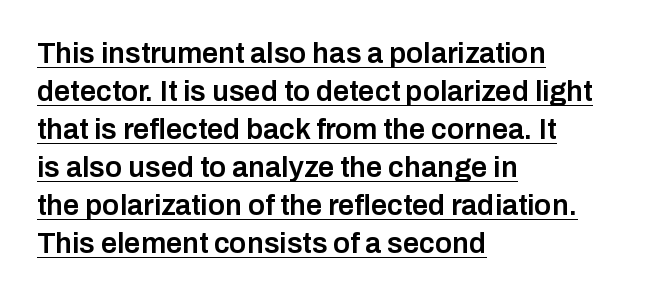
Q: Is the text bold? A: Semi-bold.
Q: Is the text italic (slanted)? A: No, it is upright.
Q: Is the typeface a serif or a sans-serif typeface? A: Sans-serif.
Q: Is the text underlined? A: Yes.
Q: How is the paragraph aligned? A: Left-aligned.
Q: Is the spacing between letters normal or unusually wide? A: Normal.
Q: Is the spacing between lines tight, normal or loose? A: Normal.
Q: Width (condensed, normal, or wide)? A: Normal.
Q: Stroke contrast? A: Low.
Q: x-height? A: Medium.
Q: Monospaced? A: No.
